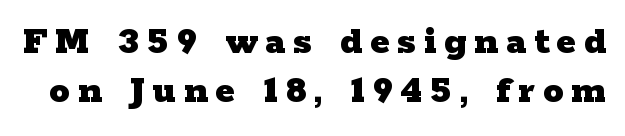
This sample uses an upright cut, with every glyph sitting square on the baseline. You can tell from the footed stems that serif type was used. Notice how thick the strokes are: this is what a full bold looks like. Type without underlining.
